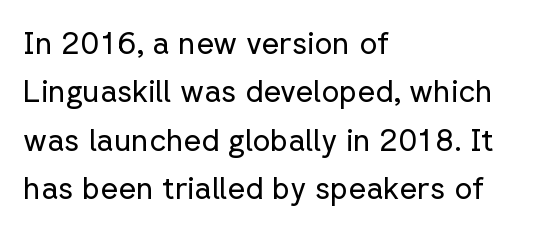
The letters advance in unequal steps, a hallmark of proportional type. Notice how the stems are strictly vertical — no italics here. Rule under the text: the space is simply empty. Quick note: interline space is typical. In CSS terms this would be text-align: left.
